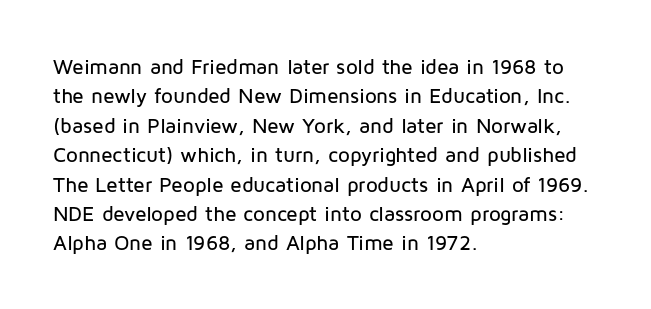
{"italic": "no", "underline": "no", "align": "left", "line_spacing": "normal", "line_spacing_ratio": 1.4, "letter_spacing": "normal", "letter_spacing_em": 0.0, "glyph_px": 21}
